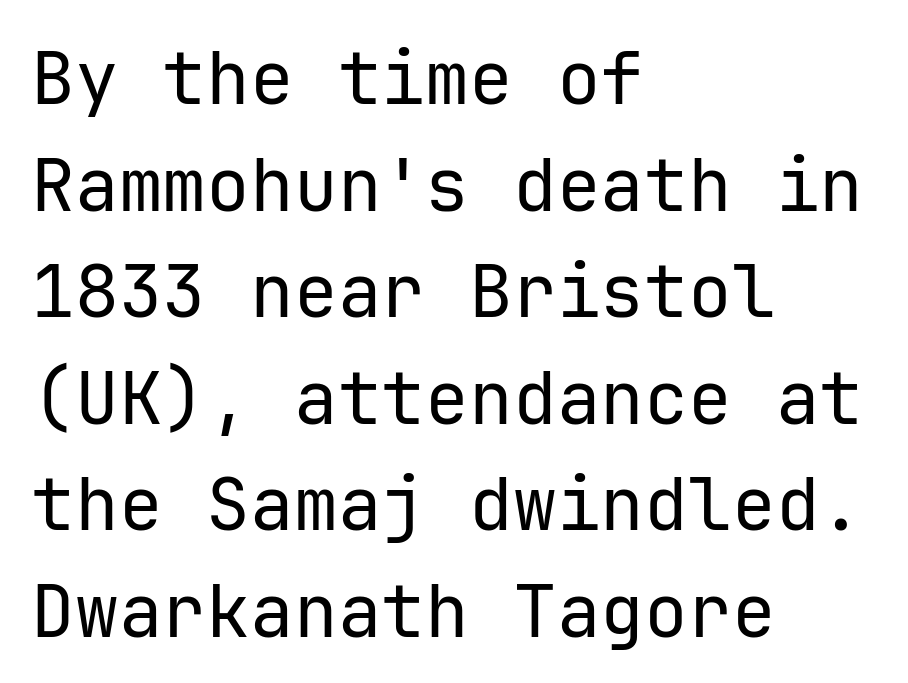
Observe the absence of serifs on each vertical stroke in this sample. Glyph-to-glyph distance matches everyday printed text. Line starts are locked; line ends wander. Looks like terminal output: every glyph gets an equal slot. Rows of type keep a routine distance in the vertical direction.
